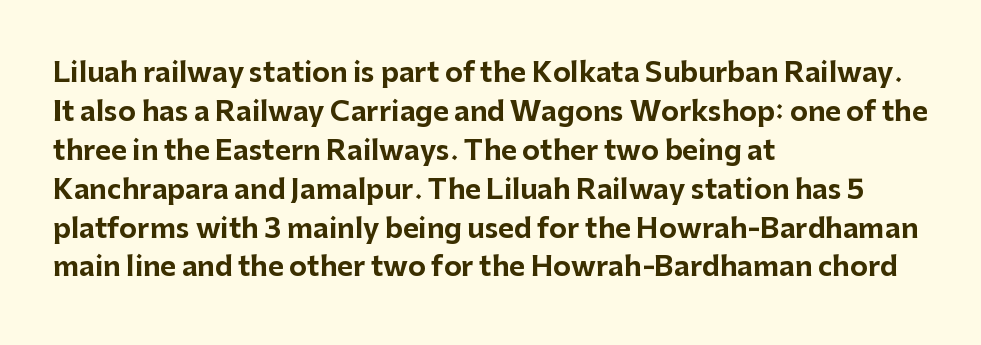
Q: Is the text bold? A: Yes.
Q: Is the text italic (slanted)? A: No, it is upright.
Q: Is the text underlined? A: No.
Q: How is the paragraph aligned? A: Left-aligned.
Q: Is the spacing between letters normal or unusually wide? A: Normal.
Q: Is the spacing between lines tight, normal or loose? A: Normal.
